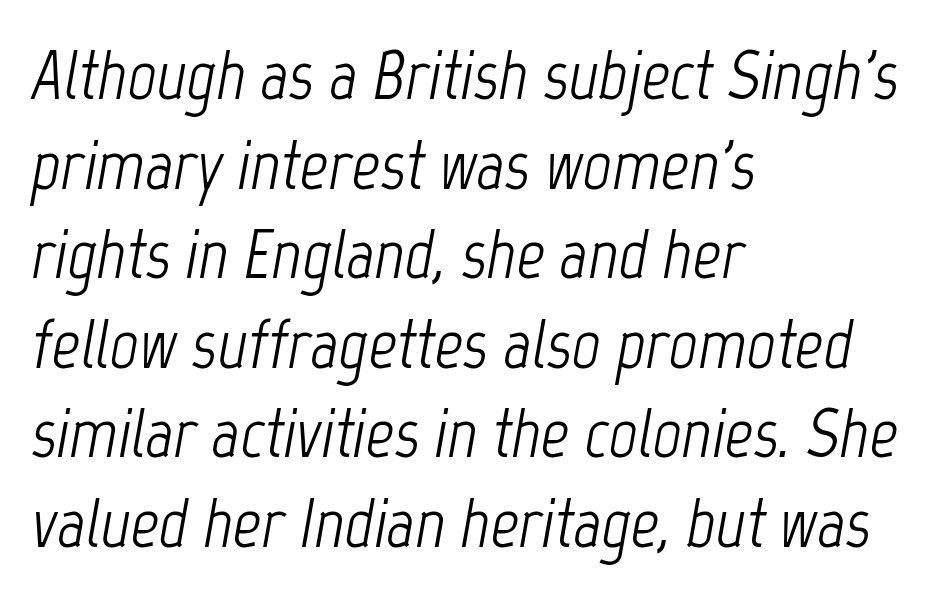
In terms of leading, this rendering sits right in the middle. These lines were composed using italics. Varying glyph widths throughout — classic text-font behaviour. A quiet, ordinary-to-light weight characterises the typeface. Is the block centered? No — it sits flush against the left margin. Check the space under the baseline: it is left empty.
